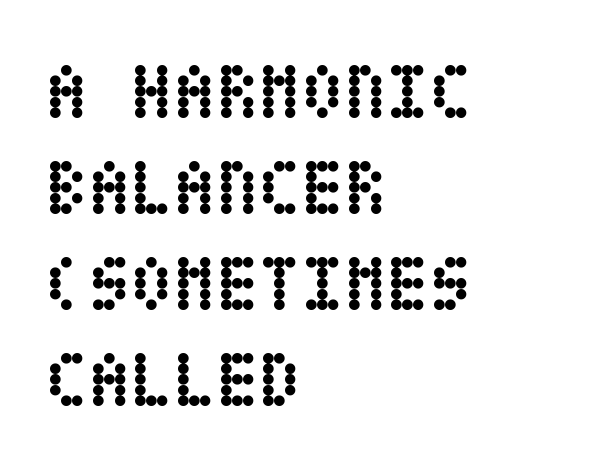
The image shows 78 px semibold, condensed type, upright; set left-aligned, line spacing 1.23x, normal letter spacing, not underlined; low stroke contrast and a large x-height.
